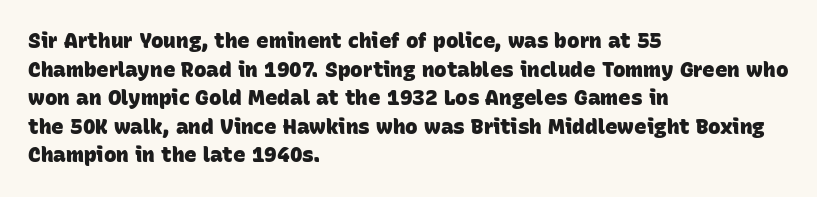
{"bold": "yes", "underline": "no", "align": "left", "line_spacing": "normal", "line_spacing_ratio": 1.36, "letter_spacing": "normal", "letter_spacing_em": 0.0, "glyph_px": 21}
